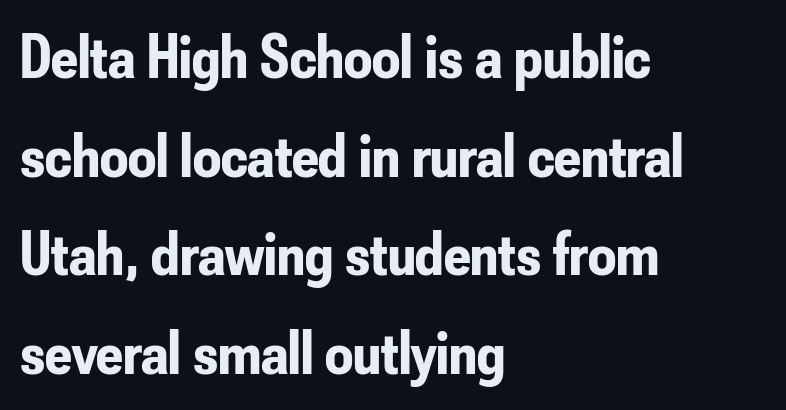
The image shows 62 px bold, condensed sans-serif type, upright; set left-aligned, normal line spacing (1.59x), normal letter spacing, not underlined; low stroke contrast and a small x-height.
